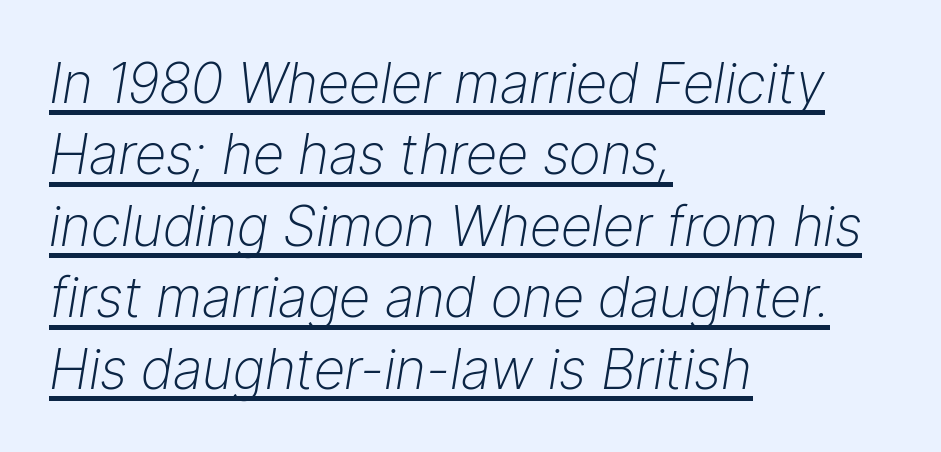
Interline gaps are of average width in this sample. Decoration check: the copy is underlined. The letters sit at their default tracking, neither squeezed nor spread. There's an unmistakable incline to the writing here. Spacing verdict: proportional, widths tailored to each character.
